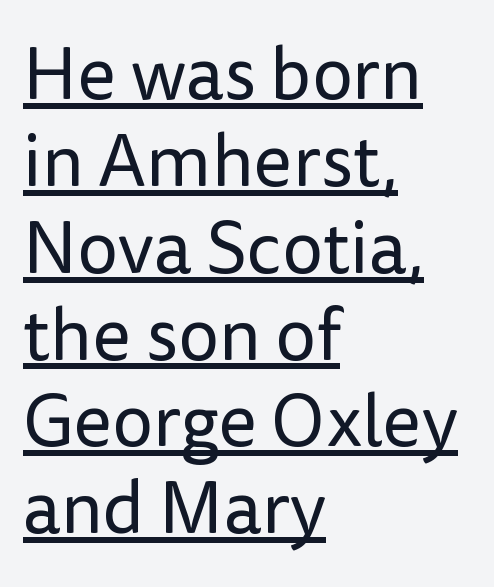
Looks like someone drew a line under every word here. Spacing verdict: proportional, widths tailored to each character. Italic: no, the glyphs are upright roman. Classification — sans serif. The tracking reads as untouched default to a designer's eye. The typesetter chose a ragged-right arrangement here.
